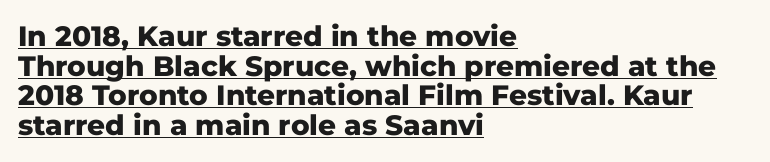
{"serif": "no", "italic": "no", "bold": "yes", "weight": "heavy", "width": "normal", "stroke_contrast": "low", "x_height": "medium", "monospaced": "no", "underline": "yes", "align": "left", "line_spacing": "tight", "line_spacing_ratio": 1.06, "letter_spacing": "normal", "letter_spacing_em": 0.0, "glyph_px": 28}
